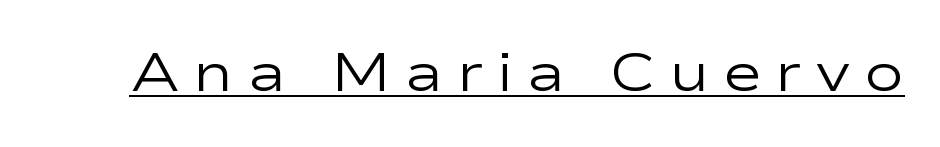
Q: Is the text bold? A: No.
Q: Is the text italic (slanted)? A: No, it is upright.
Q: Is the typeface a serif or a sans-serif typeface? A: Sans-serif.
Q: Is the text underlined? A: Yes.
Q: Is the spacing between letters normal or unusually wide? A: Unusually wide.
Q: Width (condensed, normal, or wide)? A: Wide.
Q: Stroke contrast? A: Low.
Q: x-height? A: Medium.
Q: Monospaced? A: No.
